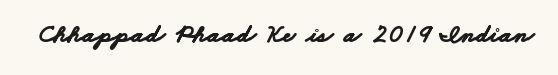
Set as a true bold cut, around the 700 mark. No word sits above an underline. Nothing unusual about the tracking: characters are spaced as the font intends.
